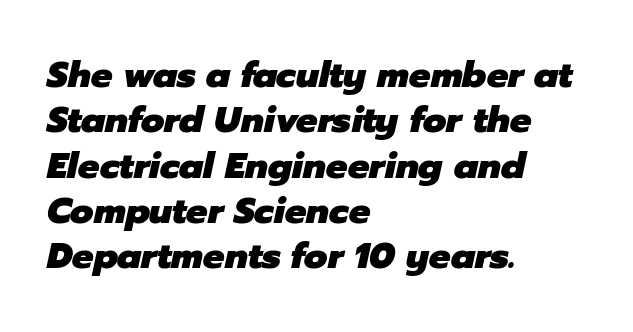
{"italic": "yes", "lean": "right", "slant_degrees": 12, "bold": "yes", "weight": "heavy", "width": "normal", "stroke_contrast": "low", "x_height": "medium", "monospaced": "no", "underline": "no", "align": "left", "line_spacing": "normal", "line_spacing_ratio": 1.26, "letter_spacing": "normal", "letter_spacing_em": 0.0, "glyph_px": 36}
